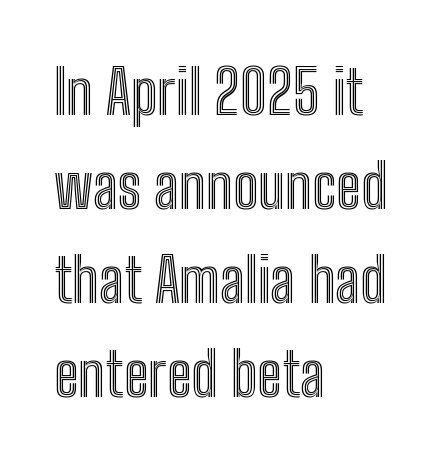
You could not count columns in this text — the font is proportionally spaced. Honestly, the letter spacing is just normal — you wouldn't notice it. Leftover space on each line is placed entirely after the last word. The font's upright variant was chosen for this text.
